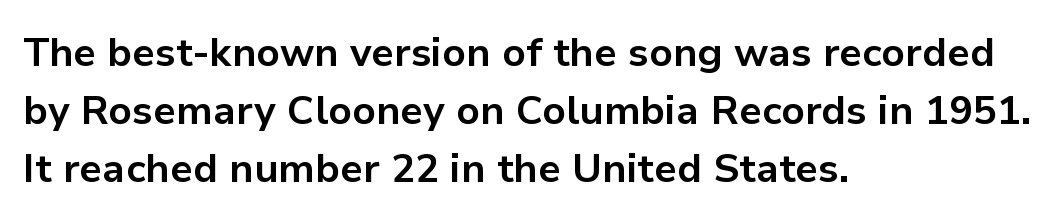
Q: Is the text bold? A: Yes.
Q: Is the text italic (slanted)? A: No, it is upright.
Q: Is the typeface a serif or a sans-serif typeface? A: Sans-serif.
Q: Is the text underlined? A: No.
Q: How is the paragraph aligned? A: Left-aligned.
Q: Is the spacing between letters normal or unusually wide? A: Normal.
Q: Is the spacing between lines tight, normal or loose? A: Normal.
Q: Width (condensed, normal, or wide)? A: Normal.
Q: Stroke contrast? A: Low.
Q: x-height? A: Medium.
Q: Monospaced? A: No.
